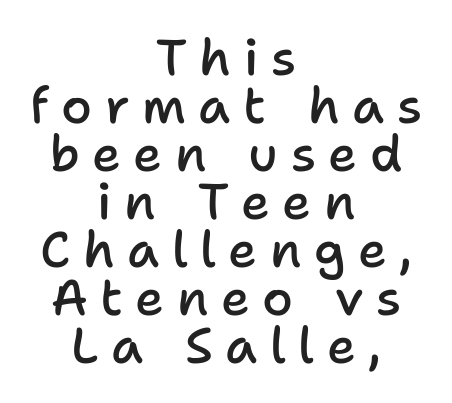
The image shows 50 px semibold sans-serif type, upright; set centered, tight line spacing (0.96x), unusually wide letter spacing (+0.25 em), not underlined; low stroke contrast and a medium x-height.
